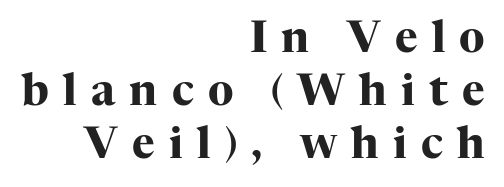
Q: Is the text bold? A: Yes.
Q: Is the text italic (slanted)? A: No, it is upright.
Q: Is the typeface a serif or a sans-serif typeface? A: Serif.
Q: Is the text underlined? A: No.
Q: How is the paragraph aligned? A: Right-aligned.
Q: Is the spacing between letters normal or unusually wide? A: Unusually wide.
Q: Width (condensed, normal, or wide)? A: Normal.
Q: Stroke contrast? A: High.
Q: x-height? A: Medium.
Q: Monospaced? A: No.
